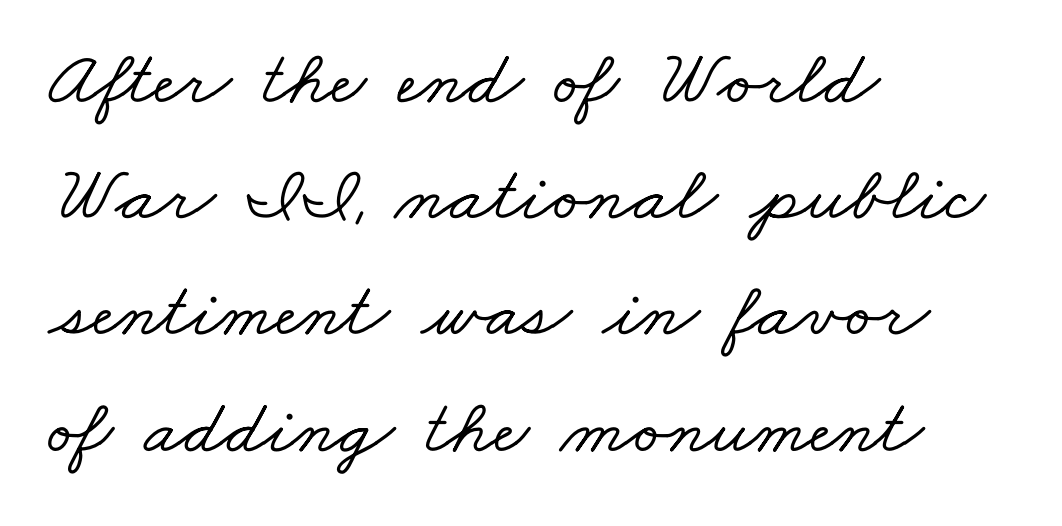
The image shows 78 px wide serif type; set left-aligned, normal line spacing (1.49x), normal letter spacing, not underlined; low stroke contrast and a small x-height.
